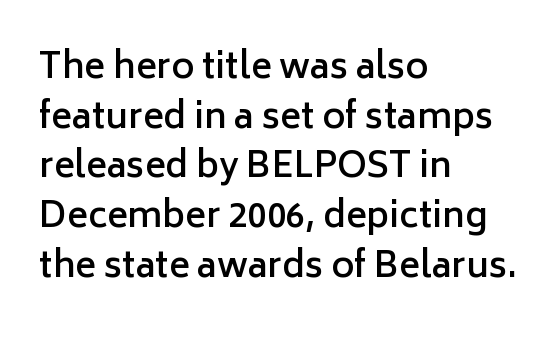
Q: Is the text bold? A: Semi-bold.
Q: Is the text italic (slanted)? A: No, it is upright.
Q: Is the typeface a serif or a sans-serif typeface? A: Sans-serif.
Q: Is the text underlined? A: No.
Q: How is the paragraph aligned? A: Left-aligned.
Q: Is the spacing between letters normal or unusually wide? A: Normal.
Q: Is the spacing between lines tight, normal or loose? A: Normal.
Q: Width (condensed, normal, or wide)? A: Normal.
Q: Stroke contrast? A: Low.
Q: x-height? A: Medium.
Q: Monospaced? A: No.
